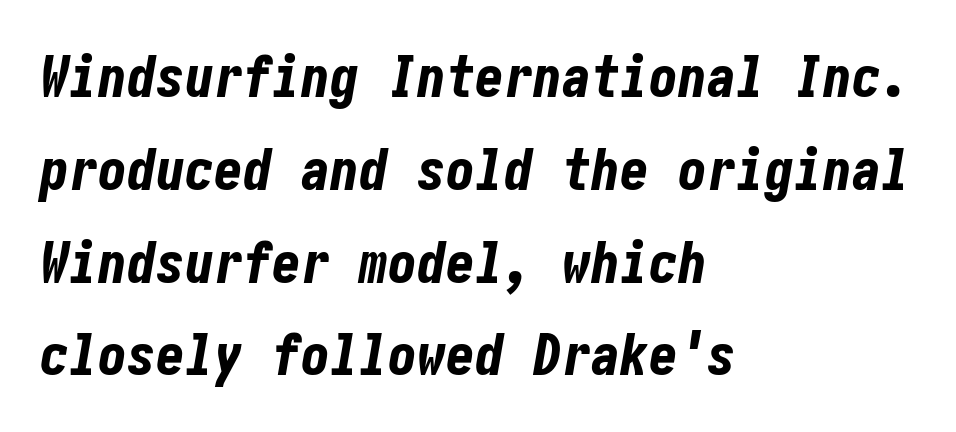
{"italic": "yes", "lean": "right", "slant_degrees": 10, "bold": "yes", "weight": "bold", "width": "condensed", "stroke_contrast": "low", "x_height": "medium", "underline": "no", "align": "left", "line_spacing": "normal", "line_spacing_ratio": 1.6, "letter_spacing": "normal", "letter_spacing_em": 0.0, "glyph_px": 58}
